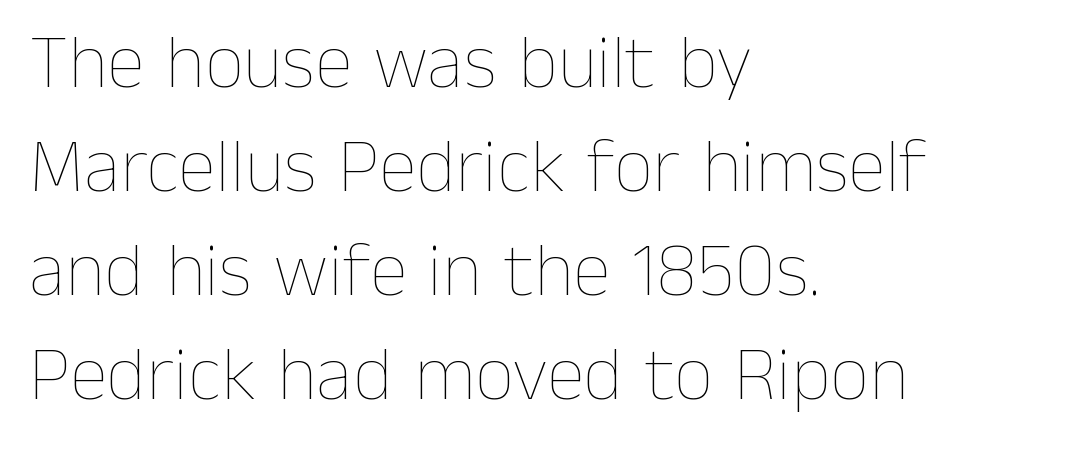
The image shows 77 px thin type, upright; set left-aligned, normal line spacing (1.35x), normal letter spacing, not underlined; low stroke contrast and a medium x-height.
